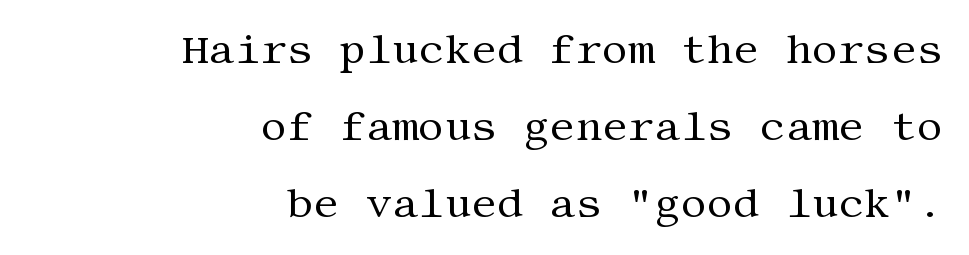
{"serif": "yes", "italic": "no", "bold": "no", "weight": "regular", "width": "normal", "stroke_contrast": "medium", "x_height": "large", "underline": "no", "align": "right", "line_spacing_ratio": 1.88, "letter_spacing": "normal", "letter_spacing_em": 0.0, "glyph_px": 41}
